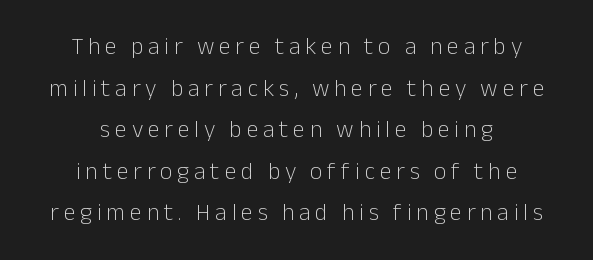
Between one letter and the next there's a generous, obvious gap. This sample is center-justified, so both line endings float freely. Check the space under the baseline: it is left empty. Notice how the stems are strictly vertical — no italics here. Bold? No — there's no thickening of the strokes.
